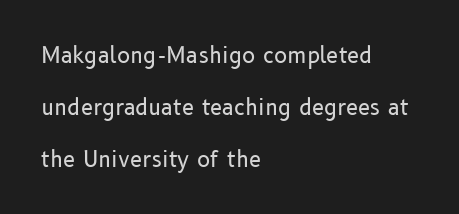
Q: Is the text bold? A: No.
Q: Is the text italic (slanted)? A: No, it is upright.
Q: Is the text underlined? A: No.
Q: How is the paragraph aligned? A: Left-aligned.
Q: Is the spacing between letters normal or unusually wide? A: Normal.
Q: Is the spacing between lines tight, normal or loose? A: Loose.
